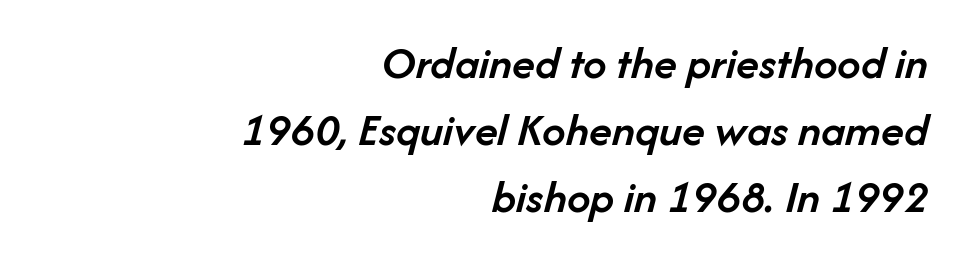
Q: Is the text bold? A: Semi-bold.
Q: Is the text italic (slanted)? A: Yes, it leans right by about 14 degrees.
Q: Is the text underlined? A: No.
Q: How is the paragraph aligned? A: Right-aligned.
Q: Is the spacing between letters normal or unusually wide? A: Normal.
Q: Is the spacing between lines tight, normal or loose? A: Normal.
Q: Width (condensed, normal, or wide)? A: Normal.
Q: Stroke contrast? A: Low.
Q: x-height? A: Medium.
Q: Monospaced? A: No.
